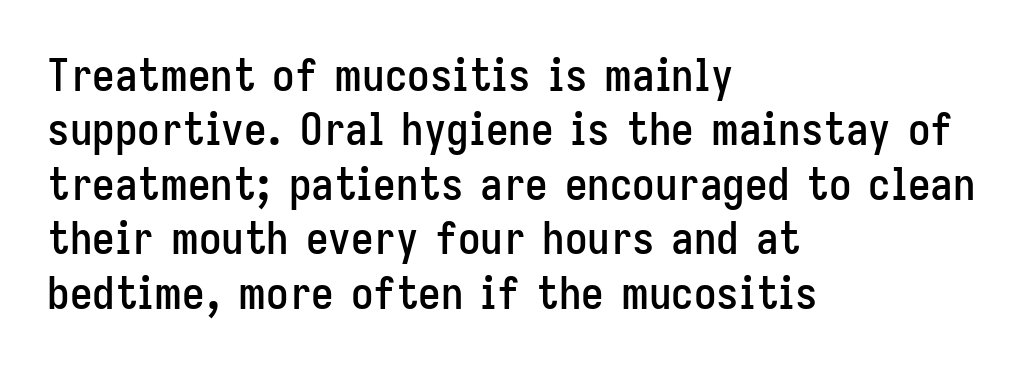
{"serif": "no", "italic": "no", "width": "condensed", "stroke_contrast": "low", "x_height": "medium", "monospaced": "no", "underline": "no", "align": "left", "line_spacing_ratio": 1.21, "letter_spacing": "normal", "letter_spacing_em": 0.0, "glyph_px": 45}
